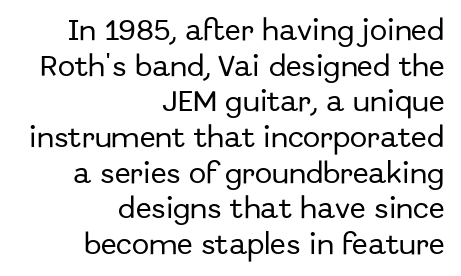
{"italic": "no", "underline": "no", "align": "right", "line_spacing": "normal", "line_spacing_ratio": 1.55, "letter_spacing": "normal", "letter_spacing_em": 0.0, "glyph_px": 23}
